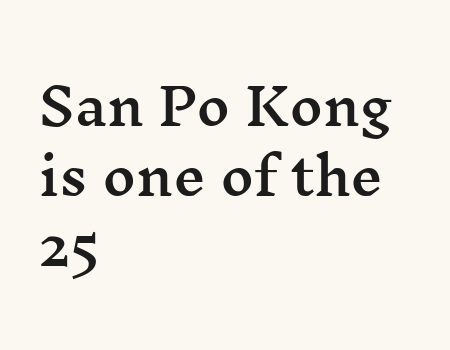
{"serif": "yes", "italic": "no", "width": "wide", "stroke_contrast": "medium", "x_height": "medium", "monospaced": "no", "underline": "no", "align": "left", "line_spacing": "normal", "line_spacing_ratio": 1.37, "letter_spacing": "normal", "letter_spacing_em": 0.0, "glyph_px": 51}
